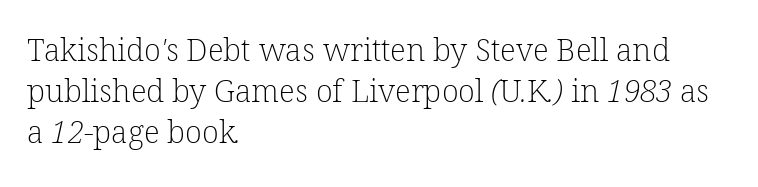
{"serif": "yes", "bold": "no", "weight": "light", "width": "normal", "stroke_contrast": "low", "x_height": "medium", "monospaced": "no", "underline": "no", "align": "left", "line_spacing": "normal", "line_spacing_ratio": 1.33, "letter_spacing": "normal", "letter_spacing_em": 0.0, "glyph_px": 31}
